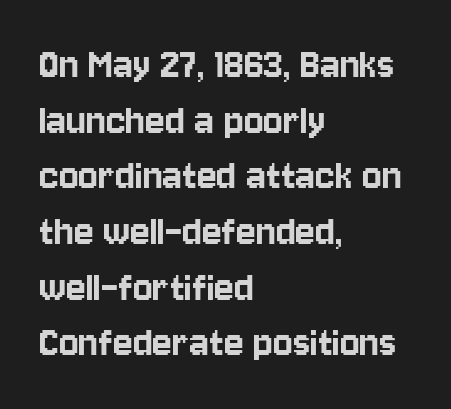
The image shows 46 px condensed sans-serif type, upright; set left-aligned, line spacing 1.21x, normal letter spacing, not underlined; low stroke contrast and a large x-height.
